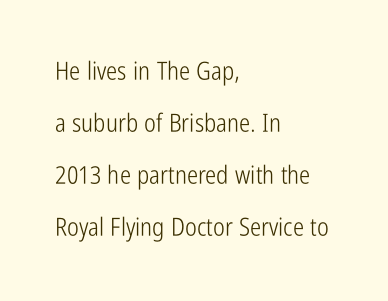
Q: Is the text bold? A: No.
Q: Is the text italic (slanted)? A: No, it is upright.
Q: Is the text underlined? A: No.
Q: How is the paragraph aligned? A: Left-aligned.
Q: Is the spacing between letters normal or unusually wide? A: Normal.
Q: Is the spacing between lines tight, normal or loose? A: Loose.
